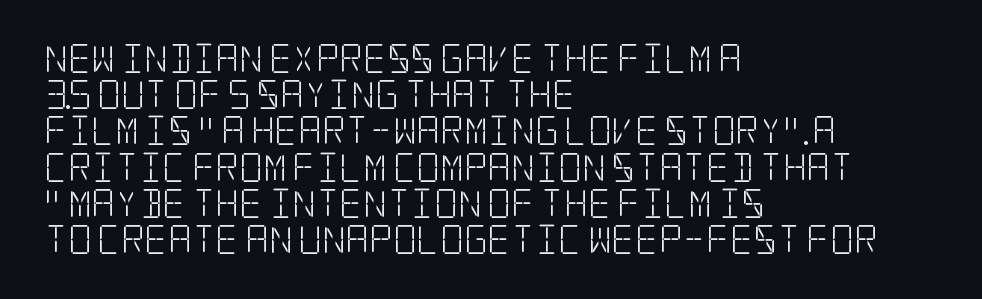
A normal amount of white space separates one row of letters from the next. A serif font was chosen for this passage. Heaviness? Minimal to ordinary, like unemphasized prose. The lines in this sample share a left origin and differ only in where they stop. The string is rendered with underlining switched off. A typesetter would call this zero additional tracking.
